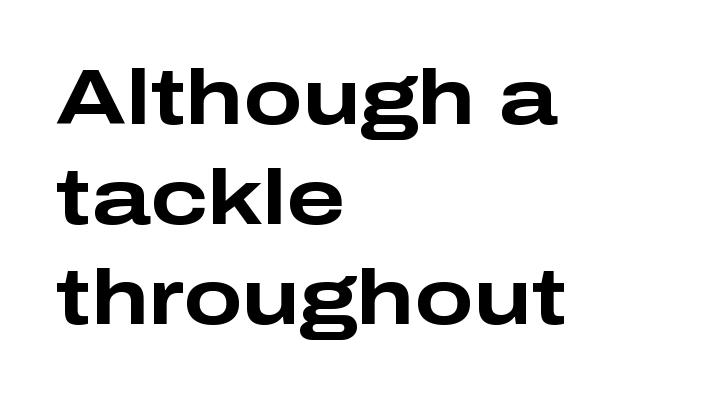
{"serif": "no", "italic": "no", "bold": "yes", "weight": "bold", "width": "wide", "stroke_contrast": "low", "x_height": "medium", "monospaced": "no", "underline": "no", "align": "left", "line_spacing": "normal", "line_spacing_ratio": 1.28, "letter_spacing": "normal", "letter_spacing_em": 0.0, "glyph_px": 78}
